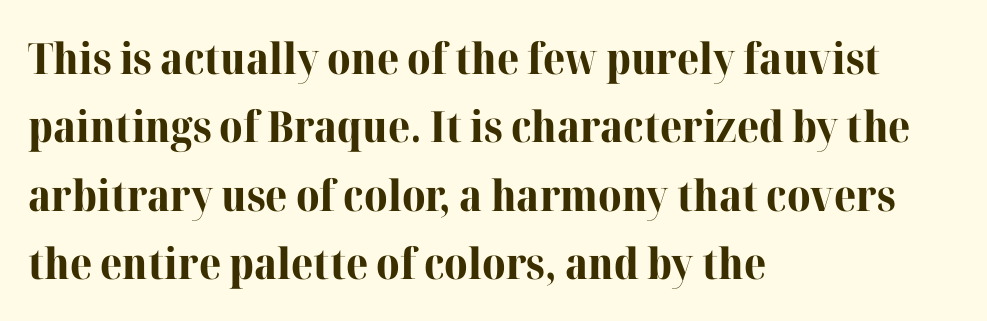
The image shows 43 px bold serif type, upright; set left-aligned, normal line spacing (1.59x), normal letter spacing, not underlined; high stroke contrast and a medium x-height.
